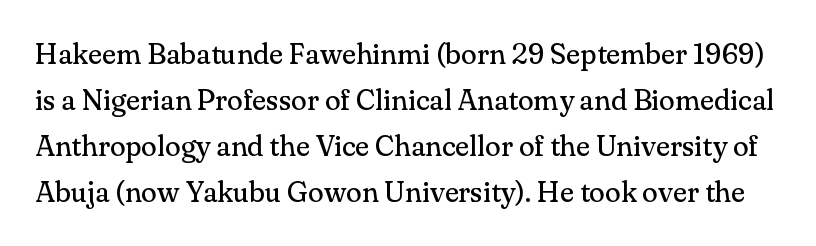
{"serif": "yes", "italic": "no", "bold": "no", "weight": "regular", "width": "normal", "stroke_contrast": "medium", "x_height": "small", "monospaced": "no", "underline": "no", "line_spacing": "normal", "line_spacing_ratio": 1.59, "letter_spacing": "normal", "letter_spacing_em": 0.0, "glyph_px": 29}
